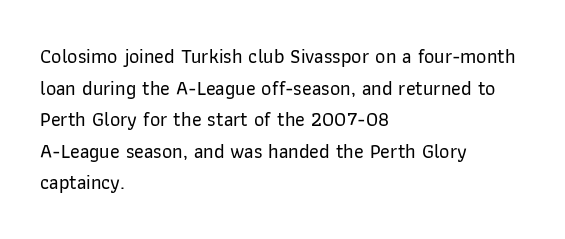
The image shows 20 px text type, upright; set left-aligned, normal line spacing (1.58x), normal letter spacing, not underlined.
